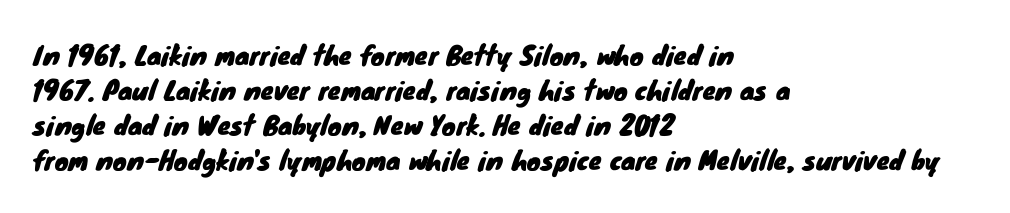
Glance below the letters and you will spot only blank space. A typesetter would call this leading conventional body-copy spacing. Nothing unusual about the tracking: characters are spaced as the font intends. The text block is weighted toward the left margin, trailing off unevenly rightward.
